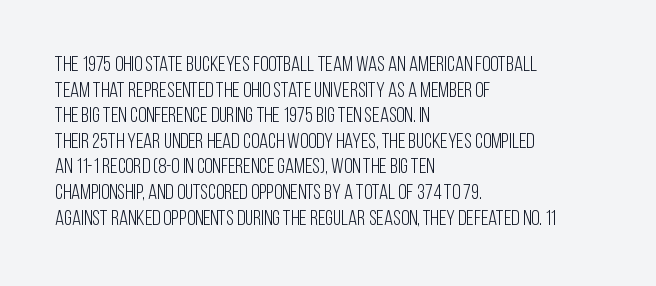
The image shows 21 px text type, upright; set left-aligned, line spacing 1.22x, normal letter spacing, not underlined.
